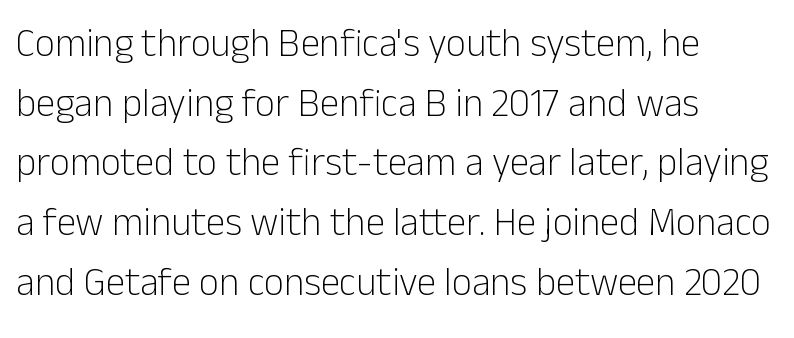
The image shows 39 px light sans-serif type, upright; set left-aligned, normal line spacing (1.53x), normal letter spacing, not underlined; low stroke contrast and a medium x-height.
